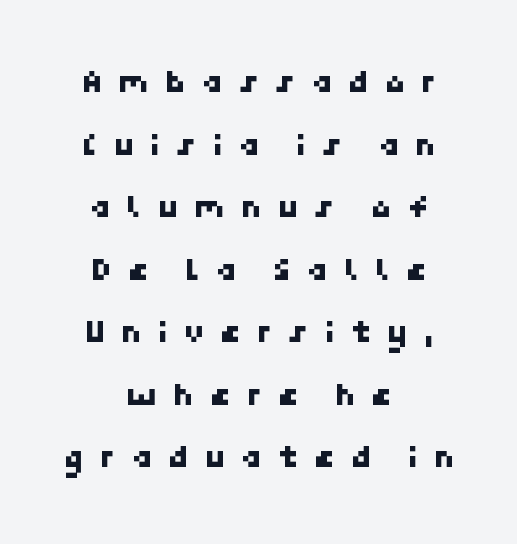
{"serif": "no", "width": "normal", "stroke_contrast": "low", "x_height": "medium", "underline": "no", "align": "center", "line_spacing_ratio": 1.84, "letter_spacing": "wide", "letter_spacing_em": 0.45, "glyph_px": 34}
